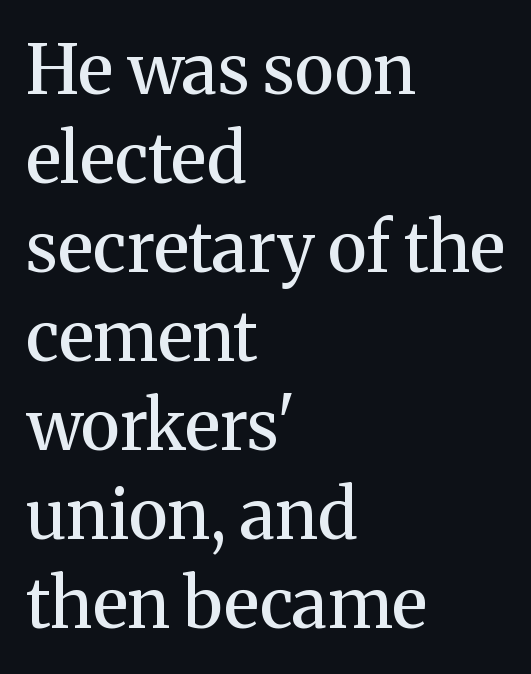
The image shows 69 px semibold serif type, upright; set left-aligned, normal line spacing (1.29x), normal letter spacing, not underlined; medium stroke contrast and a medium x-height.
